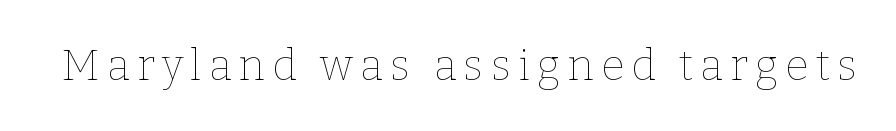
Q: Is the text bold? A: No.
Q: Is the text italic (slanted)? A: No, it is upright.
Q: Is the text underlined? A: No.
Q: Width (condensed, normal, or wide)? A: Normal.
Q: Stroke contrast? A: Low.
Q: x-height? A: Medium.
Q: Monospaced? A: No.
